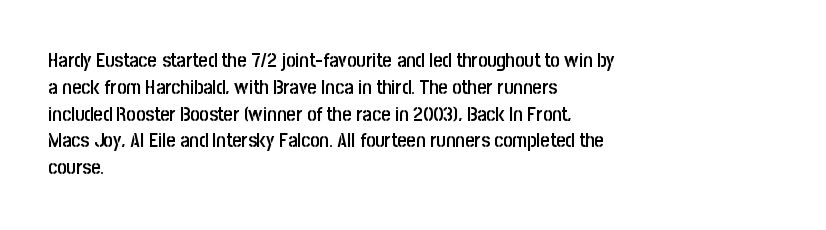
The image shows 20 px text type, upright; set left-aligned, normal line spacing (1.34x), normal letter spacing, not underlined.
